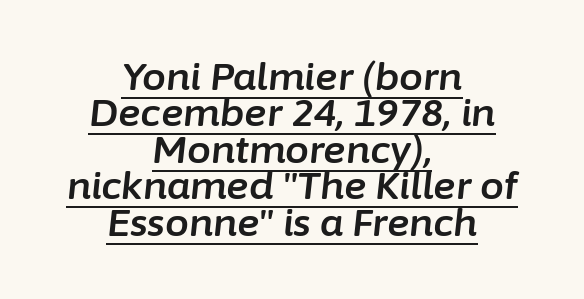
The image shows 38 px text type, italic (leaning right); set centered, tight line spacing (0.96x), normal letter spacing, underlined; low stroke contrast and a medium x-height.
